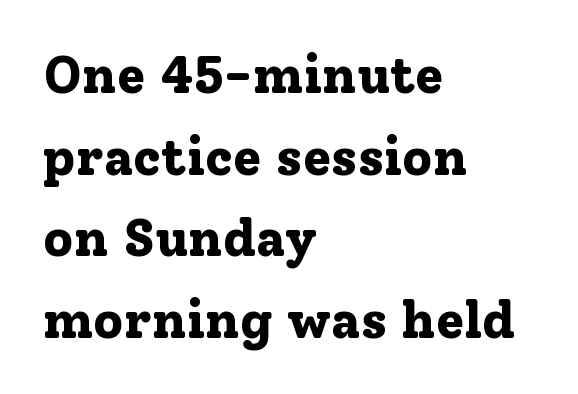
Q: Is the text bold? A: Yes.
Q: Is the text italic (slanted)? A: No, it is upright.
Q: Is the typeface a serif or a sans-serif typeface? A: Serif.
Q: Is the text underlined? A: No.
Q: How is the paragraph aligned? A: Left-aligned.
Q: Is the spacing between letters normal or unusually wide? A: Normal.
Q: Is the spacing between lines tight, normal or loose? A: Normal.
Q: Width (condensed, normal, or wide)? A: Normal.
Q: Stroke contrast? A: Low.
Q: x-height? A: Medium.
Q: Monospaced? A: No.
